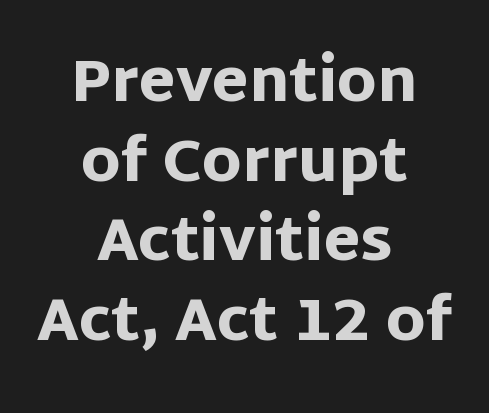
{"serif": "no", "italic": "no", "bold": "yes", "weight": "heavy", "width": "normal", "stroke_contrast": "low", "x_height": "large", "monospaced": "no", "underline": "no", "align": "center", "line_spacing": "normal", "line_spacing_ratio": 1.35, "letter_spacing": "normal", "letter_spacing_em": 0.0, "glyph_px": 59}
